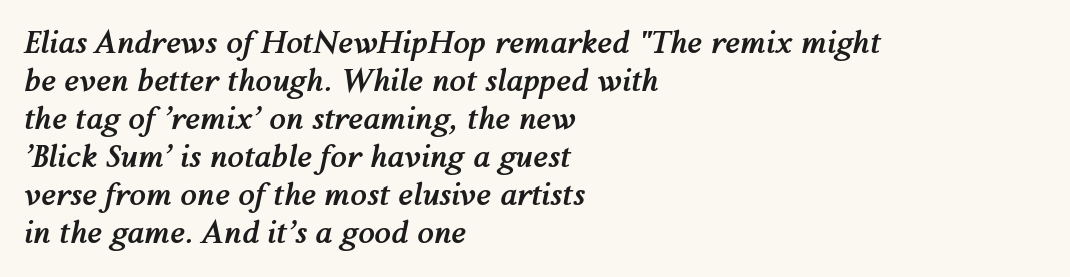
The image shows 30 px semibold type, italic (leaning right); set left-aligned, normal line spacing (1.27x), normal letter spacing, not underlined; medium stroke contrast and a medium x-height.
